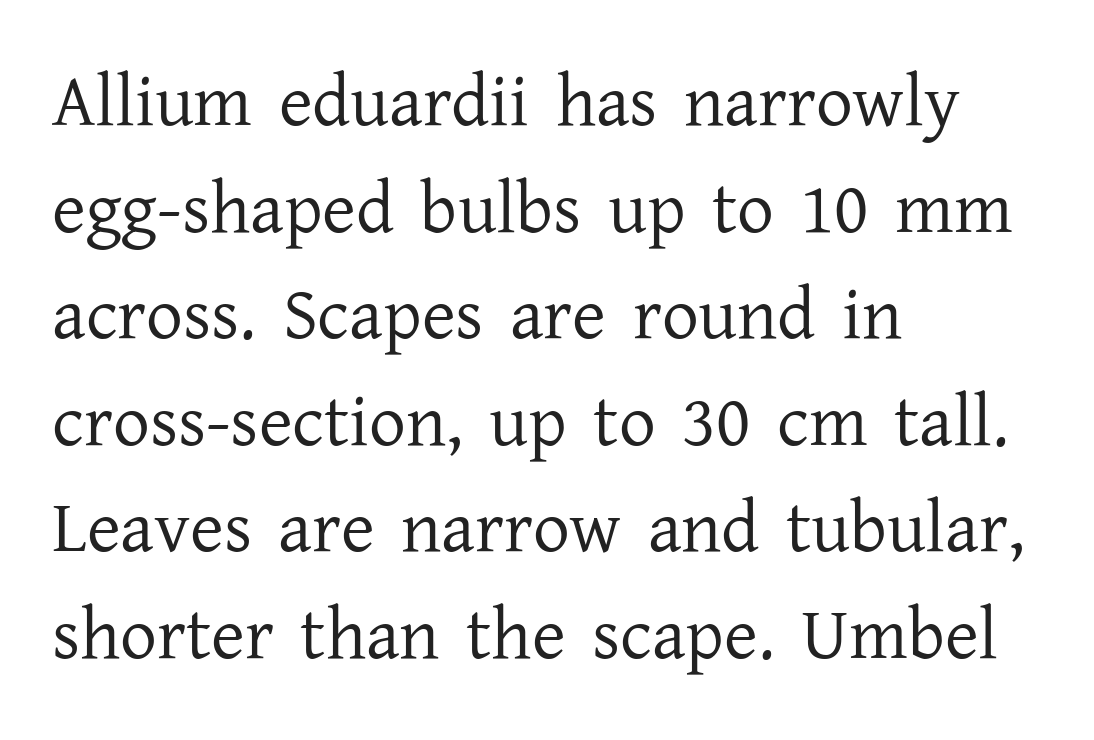
No chunkiness to these letters — they're not bold. No word sits above an underline. The rendering uses natural spacing where letterforms have individual widths. If you drew a line through each stem, it would be perfectly vertical.
